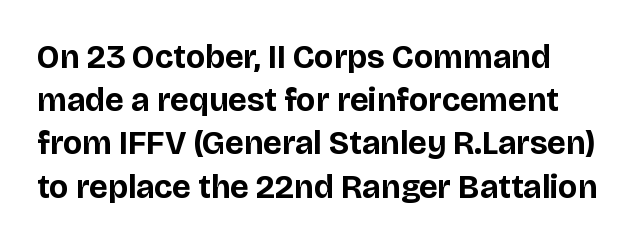
{"serif": "no", "italic": "no", "bold": "yes", "weight": "bold", "width": "normal", "stroke_contrast": "low", "x_height": "large", "monospaced": "no", "underline": "no", "line_spacing": "normal", "line_spacing_ratio": 1.31, "letter_spacing": "normal", "letter_spacing_em": 0.0, "glyph_px": 33}
